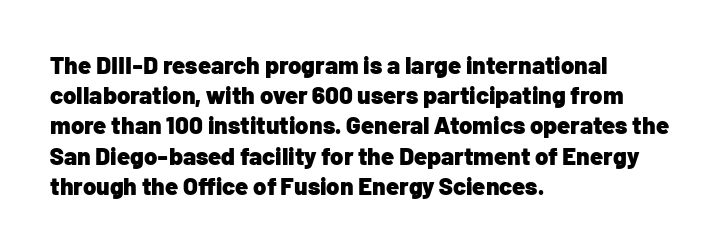
The image shows 24 px bold type, upright; set left-aligned, normal line spacing (1.26x), normal letter spacing, not underlined.
